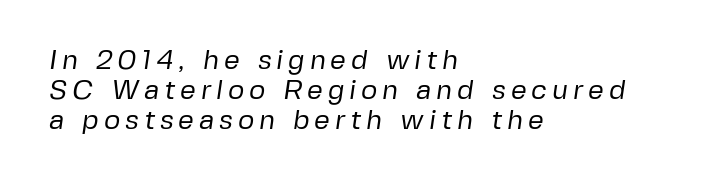
The image shows 28 px regular-weight sans-serif type; set left-aligned, tight line spacing (1.07x), not underlined; low stroke contrast and a medium x-height.
